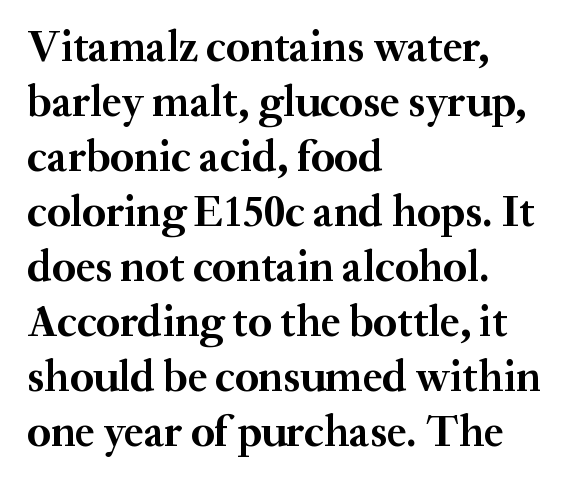
{"serif": "yes", "italic": "no", "bold": "yes", "weight": "semibold", "width": "normal", "stroke_contrast": "medium", "x_height": "small", "monospaced": "no", "underline": "no", "align": "left", "line_spacing": "normal", "line_spacing_ratio": 1.25, "letter_spacing": "normal", "letter_spacing_em": 0.0, "glyph_px": 44}
